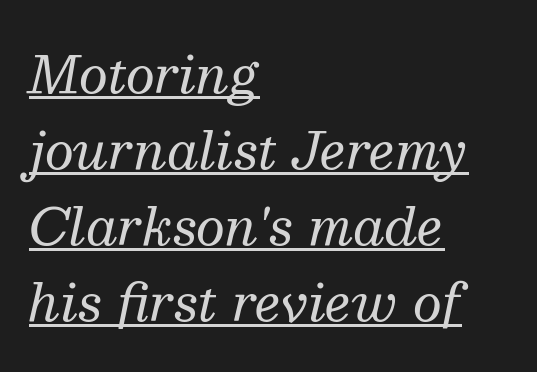
{"serif": "yes", "italic": "yes", "lean": "right", "slant_degrees": 13, "bold": "no", "weight": "regular", "width": "normal", "stroke_contrast": "medium", "x_height": "medium", "monospaced": "no", "underline": "yes", "align": "left", "line_spacing": "normal", "line_spacing_ratio": 1.49, "letter_spacing": "normal", "letter_spacing_em": 0.0, "glyph_px": 51}
